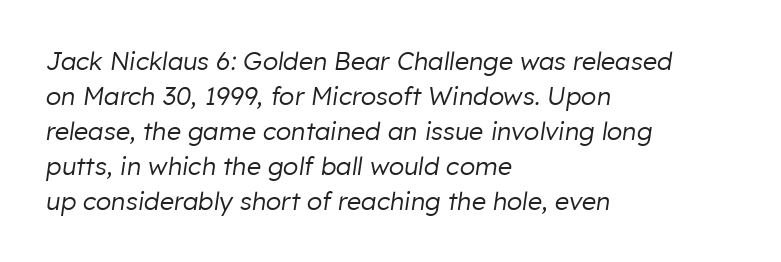
Q: Is the text bold? A: No.
Q: Is the text italic (slanted)? A: Yes, it leans right by about 8 degrees.
Q: Is the text underlined? A: No.
Q: How is the paragraph aligned? A: Left-aligned.
Q: Is the spacing between letters normal or unusually wide? A: Normal.
Q: Is the spacing between lines tight, normal or loose? A: Normal.
